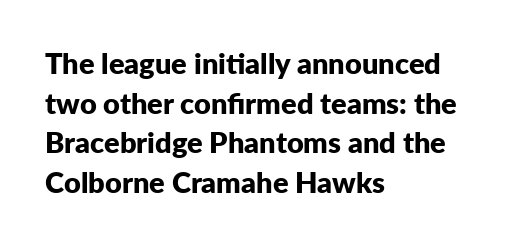
Q: Is the text bold? A: Yes.
Q: Is the text italic (slanted)? A: No, it is upright.
Q: Is the typeface a serif or a sans-serif typeface? A: Sans-serif.
Q: Is the text underlined? A: No.
Q: How is the paragraph aligned? A: Left-aligned.
Q: Is the spacing between letters normal or unusually wide? A: Normal.
Q: Is the spacing between lines tight, normal or loose? A: Normal.
Q: Width (condensed, normal, or wide)? A: Normal.
Q: Stroke contrast? A: Low.
Q: x-height? A: Medium.
Q: Monospaced? A: No.
